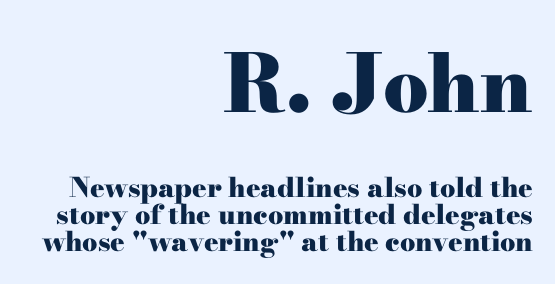
Do the characters align in a grid? No, the font is proportional. Students, note that the glyphs here touch the page at normal intervals. Serif or sans? Serif — the stroke terminals have little feet. This sample trades vertical openness for compactness between lines. Reading top to bottom, the characters get smaller at the block break. The specimen omits any rule beneath the text block's lines.
